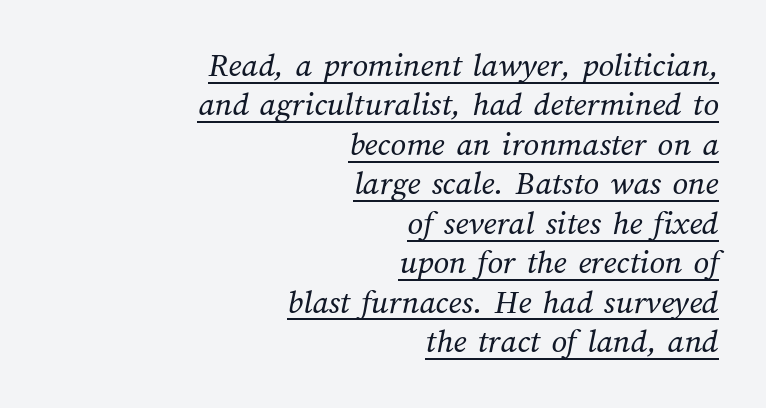
Compared with a typical body face, this is equally light or lighter still. Horizontal alignment here is rightward, an uncommon choice for prose. Like a heading marked for emphasis, these lines bear an underscore. Varying glyph widths throughout — classic text-font behaviour. In terms of letterspacing, this is plain default setting.
